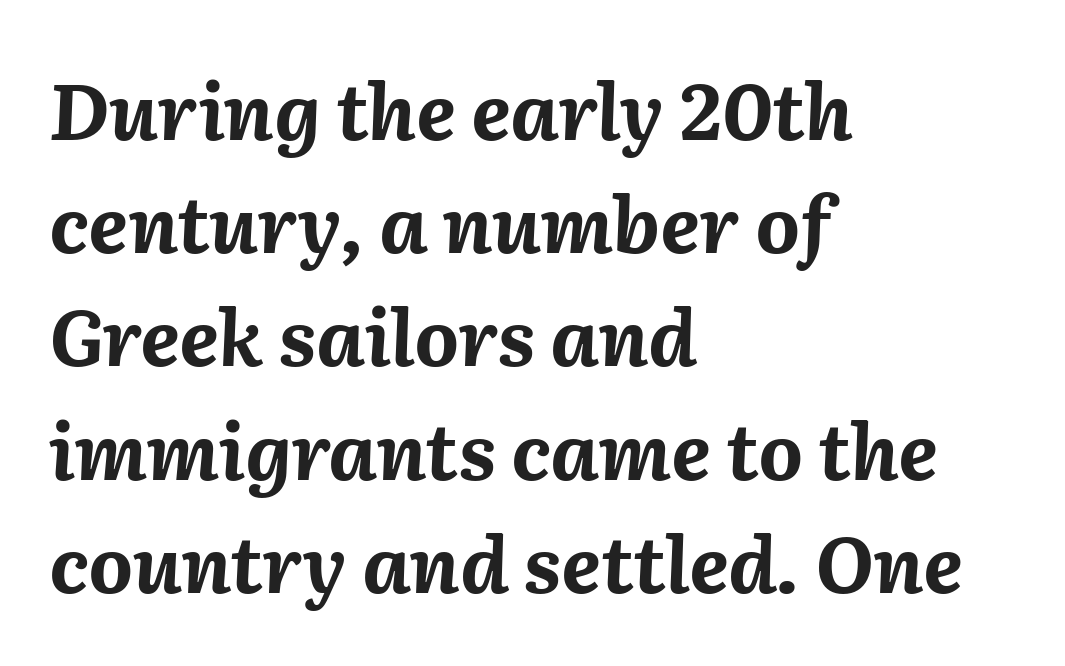
Plenty of ink on the page — the face is bold. Proportional: the letters do not fall into vertical columns. Observe the ordinary spacing: letters are neighbours, not strangers. Unmarked baselines from the first word to the last.
